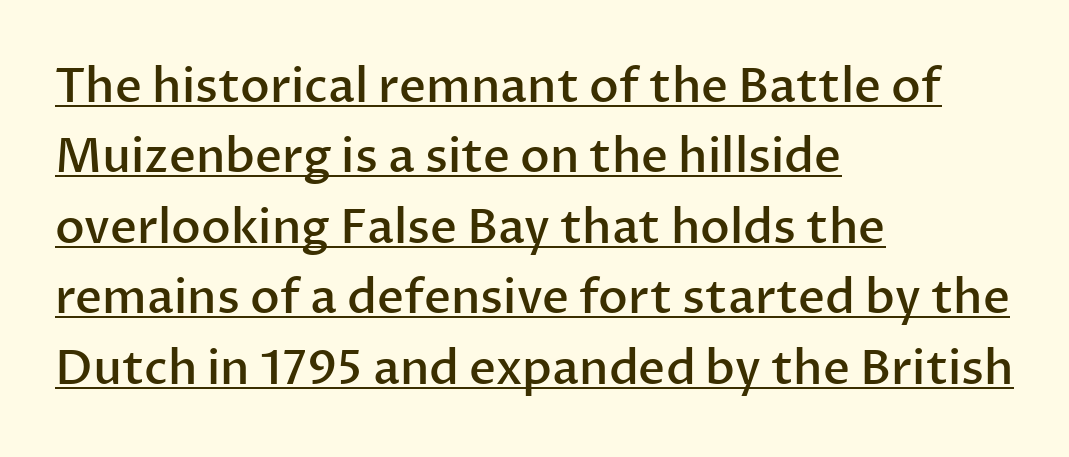
Students, this is semibold: more ink than regular, less than bold. The type is set solid horizontally, with unmodified tracking. Underlined type. One glance says typical: line gaps are just what's usual.
